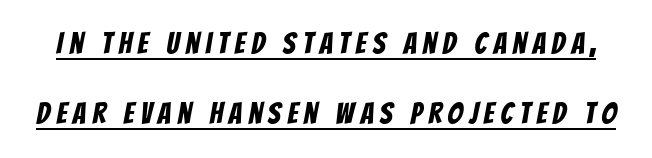
Q: Is the typeface a serif or a sans-serif typeface? A: Sans-serif.
Q: Is the text underlined? A: Yes.
Q: Is the spacing between letters normal or unusually wide? A: Unusually wide.
Q: Is the spacing between lines tight, normal or loose? A: Loose.
Q: Width (condensed, normal, or wide)? A: Condensed.
Q: Stroke contrast? A: Low.
Q: x-height? A: Large.
Q: Monospaced? A: No.
